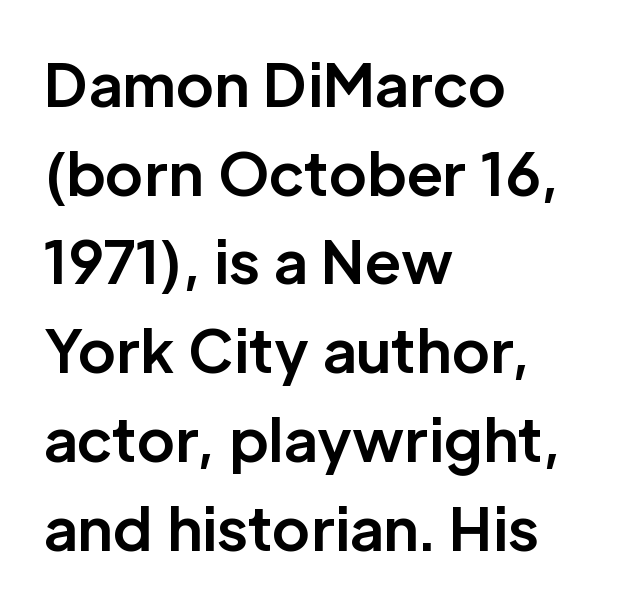
{"serif": "no", "italic": "no", "bold": "yes", "weight": "bold", "width": "normal", "stroke_contrast": "low", "x_height": "medium", "monospaced": "no", "underline": "no", "align": "left", "line_spacing": "normal", "line_spacing_ratio": 1.53, "letter_spacing": "normal", "letter_spacing_em": 0.0, "glyph_px": 58}
